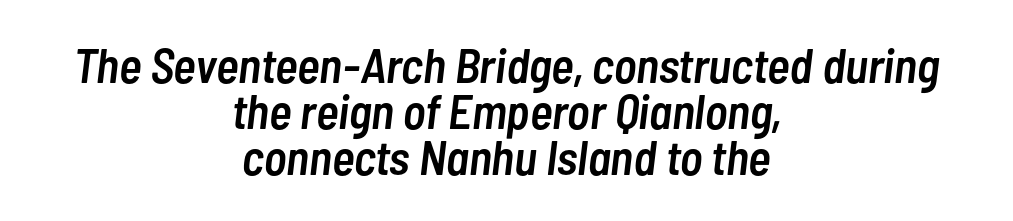
{"italic": "yes", "lean": "right", "slant_degrees": 7, "bold": "semi", "weight": "semibold", "width": "condensed", "stroke_contrast": "low", "x_height": "medium", "monospaced": "no", "underline": "no", "align": "center", "line_spacing": "tight", "line_spacing_ratio": 0.96, "letter_spacing": "normal", "letter_spacing_em": 0.0, "glyph_px": 48}
